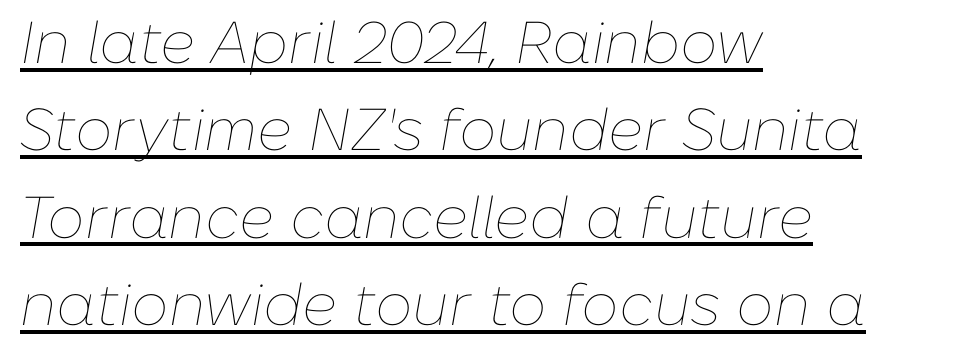
Q: Is the text bold? A: No.
Q: Is the text italic (slanted)? A: Yes, it leans right by about 10 degrees.
Q: Is the text underlined? A: Yes.
Q: How is the paragraph aligned? A: Left-aligned.
Q: Is the spacing between letters normal or unusually wide? A: Normal.
Q: Is the spacing between lines tight, normal or loose? A: Normal.
Q: Width (condensed, normal, or wide)? A: Normal.
Q: Stroke contrast? A: Low.
Q: x-height? A: Medium.
Q: Monospaced? A: No.
